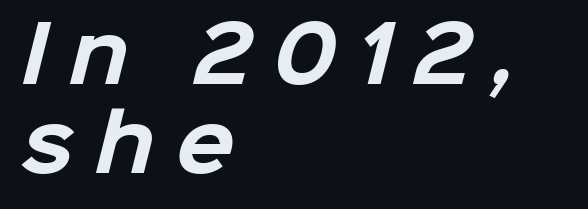
Q: Is the text bold? A: Yes.
Q: Is the typeface a serif or a sans-serif typeface? A: Sans-serif.
Q: Is the text underlined? A: No.
Q: How is the paragraph aligned? A: Left-aligned.
Q: Is the spacing between letters normal or unusually wide? A: Unusually wide.
Q: Is the spacing between lines tight, normal or loose? A: Tight.
Q: Width (condensed, normal, or wide)? A: Normal.
Q: Stroke contrast? A: Low.
Q: x-height? A: Medium.
Q: Monospaced? A: No.
